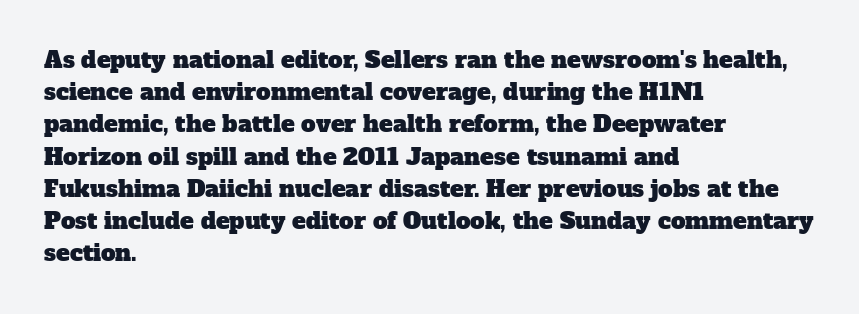
{"underline": "no", "align": "left", "line_spacing": "normal", "line_spacing_ratio": 1.4, "letter_spacing": "normal", "letter_spacing_em": 0.0, "glyph_px": 23}
